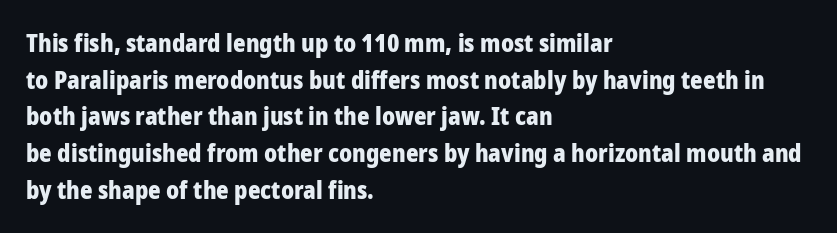
Q: Is the text bold? A: Yes.
Q: Is the text italic (slanted)? A: No, it is upright.
Q: Is the text underlined? A: No.
Q: How is the paragraph aligned? A: Left-aligned.
Q: Is the spacing between letters normal or unusually wide? A: Normal.
Q: Is the spacing between lines tight, normal or loose? A: Normal.
